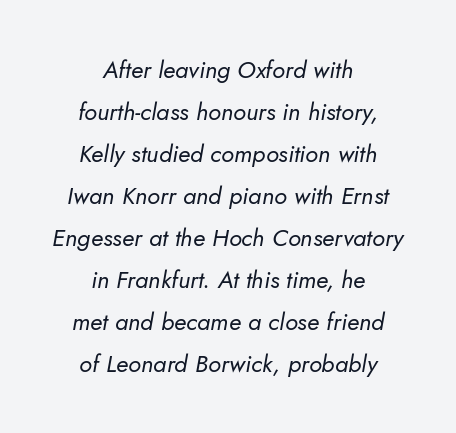
Does extra space separate the letters? No, they use regular spacing. The cut favours lightness, reaching ordinary text weight at its darkest. Notice how the passage keeps no hard edge, just a central spine. Check under the words: just untouched page.
